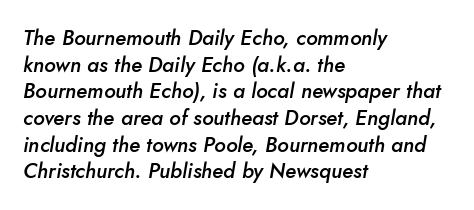
The image shows 21 px text type, italic (leaning right); set left-aligned, normal line spacing (1.27x), normal letter spacing, not underlined.
